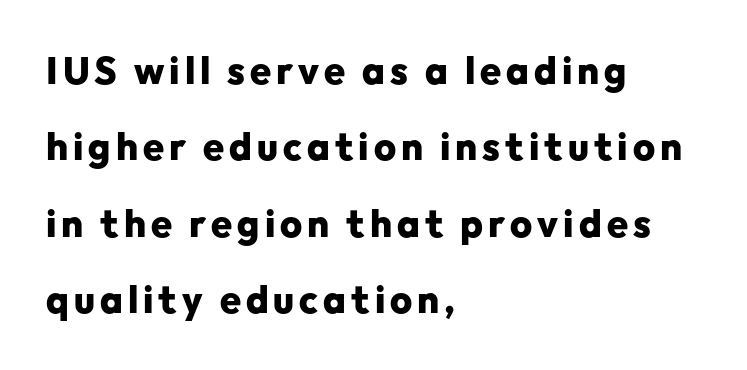
Q: Is the text bold? A: Yes.
Q: Is the text italic (slanted)? A: No, it is upright.
Q: Is the typeface a serif or a sans-serif typeface? A: Sans-serif.
Q: Is the text underlined? A: No.
Q: How is the paragraph aligned? A: Left-aligned.
Q: Is the spacing between lines tight, normal or loose? A: Loose.
Q: Width (condensed, normal, or wide)? A: Normal.
Q: Stroke contrast? A: Low.
Q: x-height? A: Medium.
Q: Monospaced? A: No.
